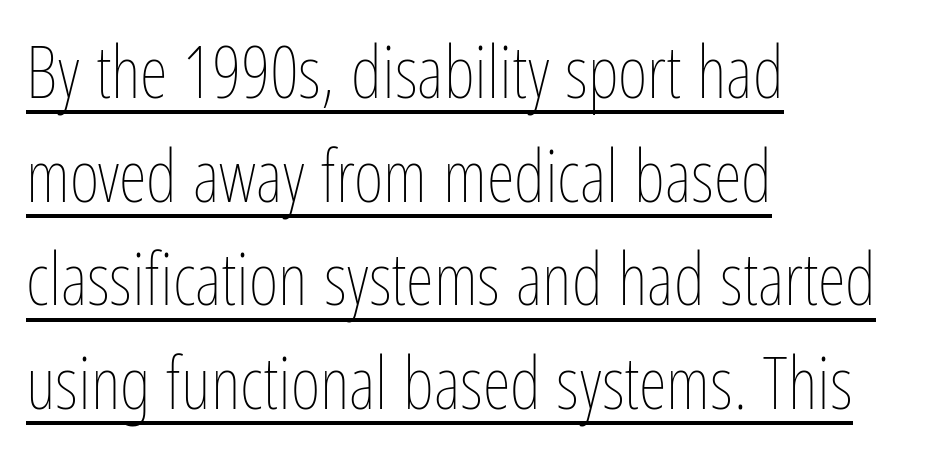
The image shows 72 px thin, condensed type, upright; set left-aligned, normal line spacing (1.44x), normal letter spacing, underlined; low stroke contrast and a medium x-height.
